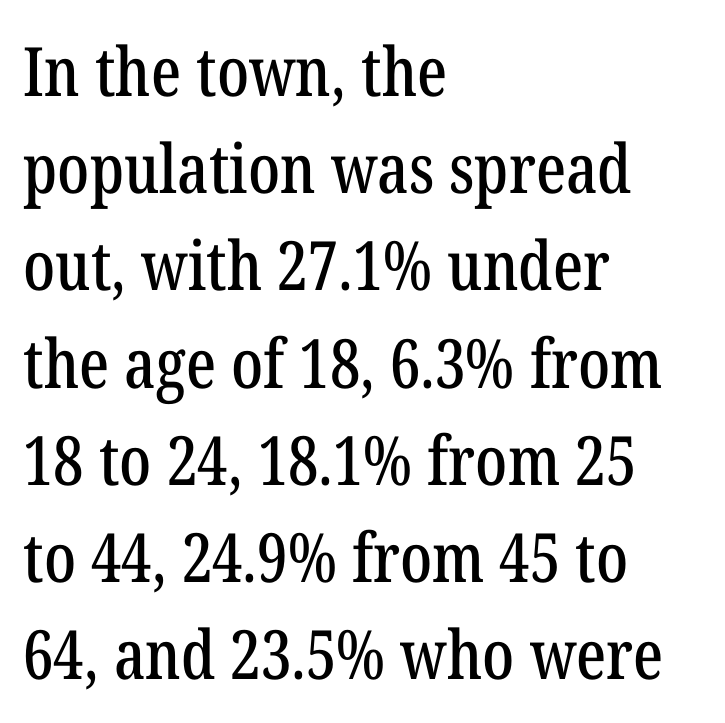
{"serif": "yes", "italic": "no", "width": "condensed", "stroke_contrast": "low", "x_height": "medium", "monospaced": "no", "underline": "no", "align": "left", "line_spacing": "normal", "line_spacing_ratio": 1.43, "letter_spacing": "normal", "letter_spacing_em": 0.0, "glyph_px": 68}
